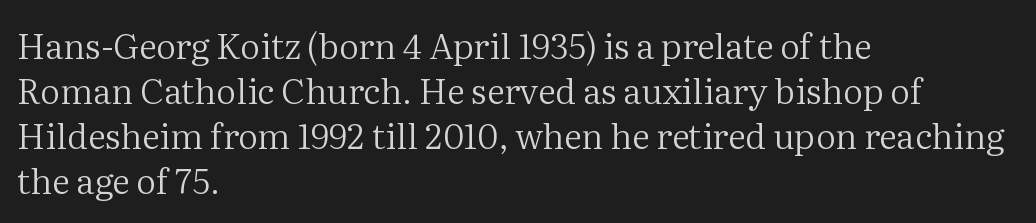
The image shows 35 px regular-weight serif type, upright; set left-aligned, normal line spacing (1.29x), normal letter spacing, not underlined; medium stroke contrast and a medium x-height.
